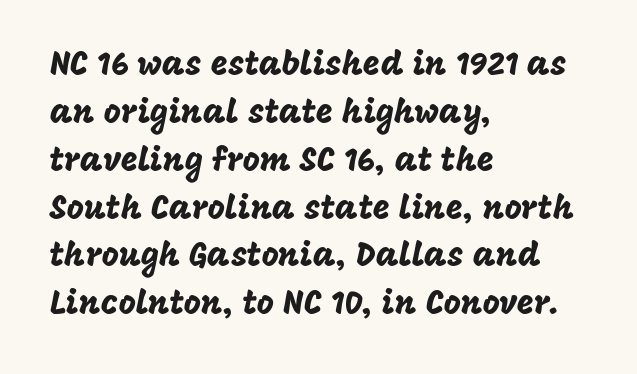
Q: Is the text italic (slanted)? A: Yes.
Q: Is the typeface a serif or a sans-serif typeface? A: Sans-serif.
Q: Is the text underlined? A: No.
Q: How is the paragraph aligned? A: Left-aligned.
Q: Is the spacing between letters normal or unusually wide? A: Normal.
Q: Is the spacing between lines tight, normal or loose? A: Normal.
Q: Width (condensed, normal, or wide)? A: Normal.
Q: Stroke contrast? A: Low.
Q: x-height? A: Large.
Q: Monospaced? A: No.
